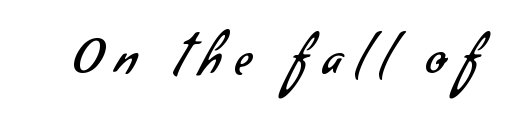
{"serif": "no", "bold": "no", "weight": "regular", "width": "normal", "stroke_contrast": "low", "x_height": "small", "monospaced": "no", "underline": "no", "letter_spacing": "wide", "letter_spacing_em": 0.31, "glyph_px": 47}
